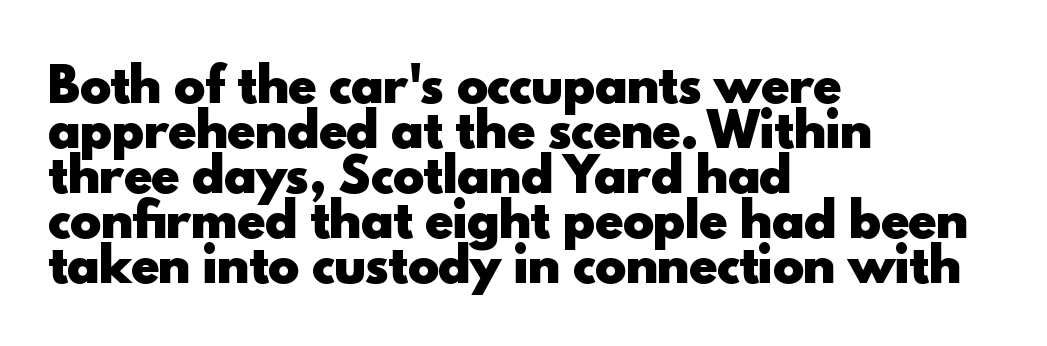
{"serif": "no", "italic": "no", "bold": "yes", "weight": "heavy", "width": "normal", "x_height": "small", "monospaced": "no", "underline": "no", "align": "left", "line_spacing": "tight", "line_spacing_ratio": 0.96, "letter_spacing": "normal", "letter_spacing_em": 0.0, "glyph_px": 47}
